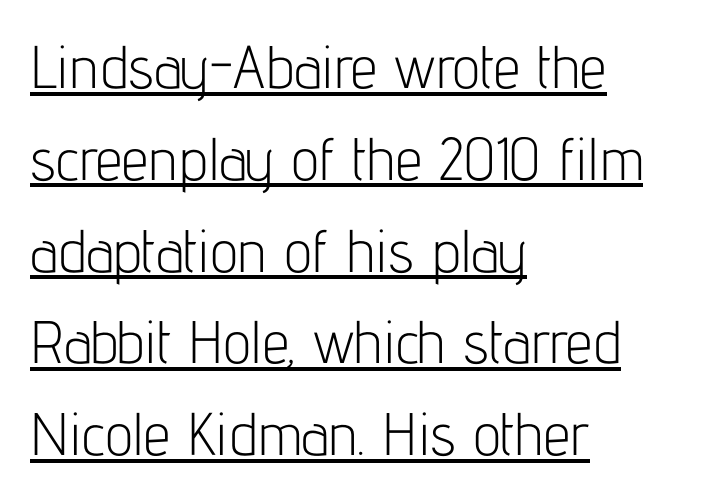
Q: Is the text bold? A: No.
Q: Is the text italic (slanted)? A: No, it is upright.
Q: Is the typeface a serif or a sans-serif typeface? A: Sans-serif.
Q: Is the text underlined? A: Yes.
Q: How is the paragraph aligned? A: Left-aligned.
Q: Is the spacing between letters normal or unusually wide? A: Normal.
Q: Is the spacing between lines tight, normal or loose? A: Normal.
Q: Width (condensed, normal, or wide)? A: Condensed.
Q: Stroke contrast? A: Low.
Q: x-height? A: Medium.
Q: Monospaced? A: No.
